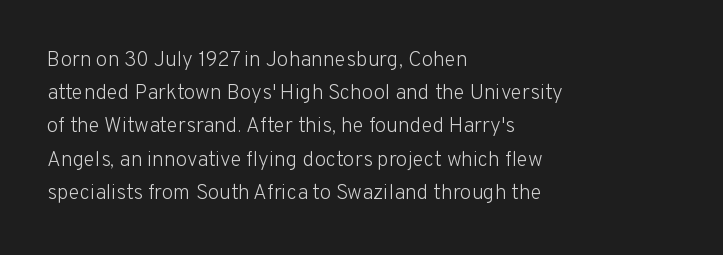
Q: Is the text bold? A: No.
Q: Is the text italic (slanted)? A: No, it is upright.
Q: Is the text underlined? A: No.
Q: How is the paragraph aligned? A: Left-aligned.
Q: Is the spacing between letters normal or unusually wide? A: Normal.
Q: Is the spacing between lines tight, normal or loose? A: Normal.
